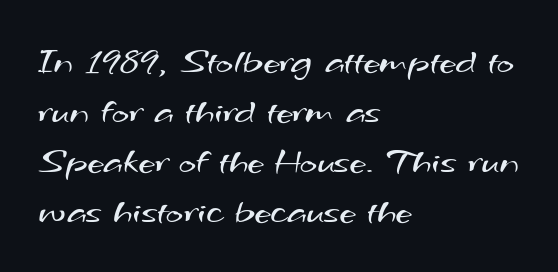
{"serif": "no", "bold": "no", "weight": "regular", "width": "wide", "stroke_contrast": "medium", "x_height": "small", "monospaced": "no", "underline": "no", "align": "left", "line_spacing": "normal", "line_spacing_ratio": 1.35, "letter_spacing": "normal", "letter_spacing_em": 0.0, "glyph_px": 37}
